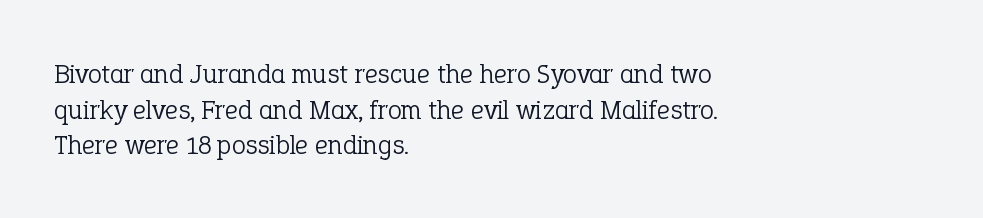
Q: Is the text bold? A: No.
Q: Is the text italic (slanted)? A: No, it is upright.
Q: Is the typeface a serif or a sans-serif typeface? A: Serif.
Q: Is the text underlined? A: No.
Q: How is the paragraph aligned? A: Left-aligned.
Q: Is the spacing between letters normal or unusually wide? A: Normal.
Q: Is the spacing between lines tight, normal or loose? A: Normal.
Q: Width (condensed, normal, or wide)? A: Normal.
Q: Stroke contrast? A: Low.
Q: x-height? A: Medium.
Q: Monospaced? A: No.
